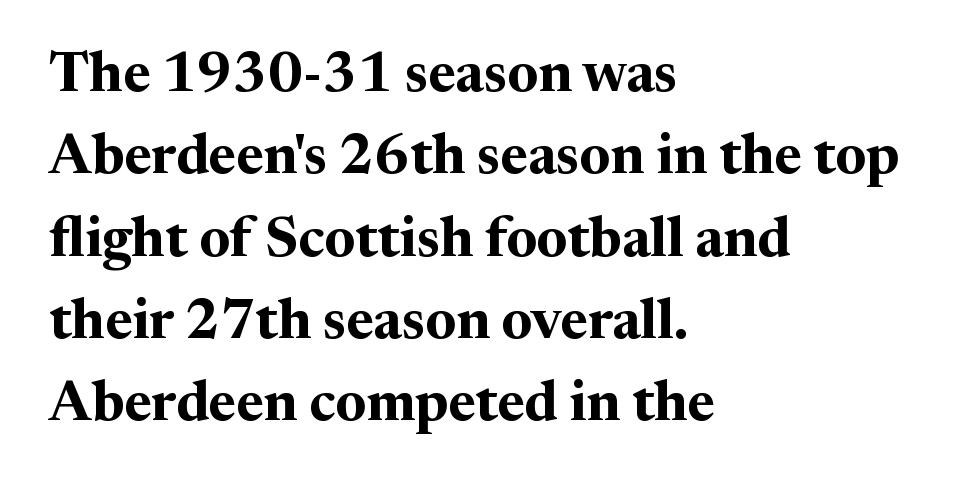
The image shows 56 px bold serif type, upright; set left-aligned, normal line spacing (1.47x), normal letter spacing, not underlined; medium stroke contrast and a medium x-height.
